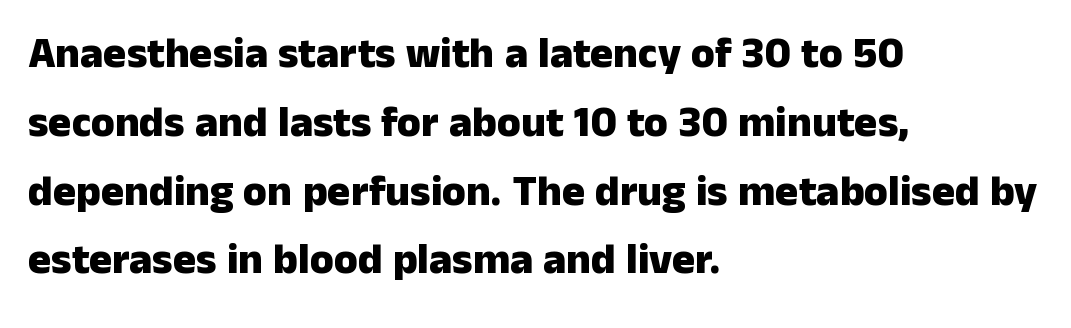
The image shows 43 px heavy sans-serif type, upright; set left-aligned, normal line spacing (1.6x), normal letter spacing, not underlined; low stroke contrast and a medium x-height.
